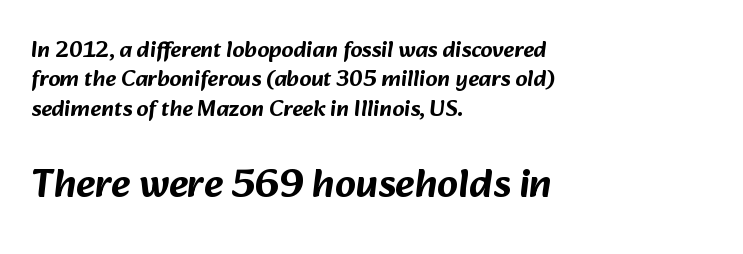
Q: Is the typeface a serif or a sans-serif typeface? A: Sans-serif.
Q: Is the text underlined? A: No.
Q: How is the paragraph aligned? A: Left-aligned.
Q: Is the spacing between letters normal or unusually wide? A: Normal.
Q: Is the spacing between lines tight, normal or loose? A: Normal.
Q: Which block of text is set in a larger size, the first (top) or the second (bottom)? A: The second (bottom) one.
Q: Width (condensed, normal, or wide)? A: Normal.
Q: Stroke contrast? A: Low.
Q: x-height? A: Medium.
Q: Monospaced? A: No.
